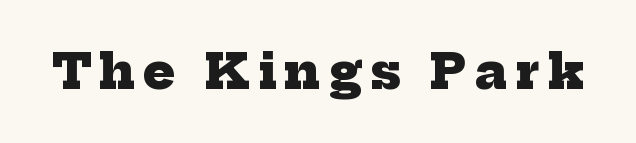
The image shows 48 px heavy serif type; set not underlined; low stroke contrast and a medium x-height.
